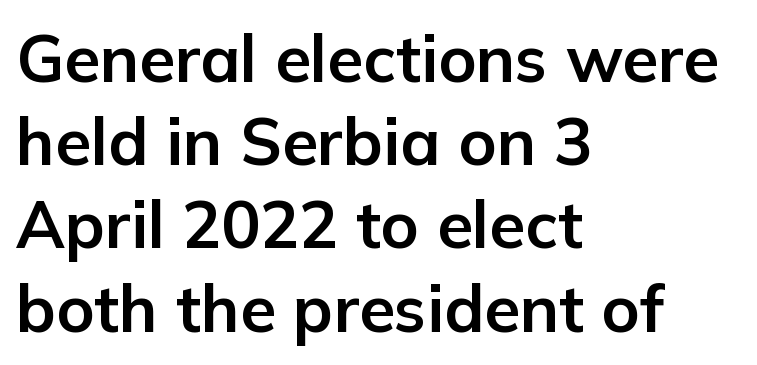
{"serif": "no", "italic": "no", "bold": "yes", "weight": "bold", "width": "normal", "stroke_contrast": "low", "x_height": "medium", "monospaced": "no", "underline": "no", "align": "left", "line_spacing": "normal", "line_spacing_ratio": 1.28, "letter_spacing": "normal", "letter_spacing_em": 0.0, "glyph_px": 65}
